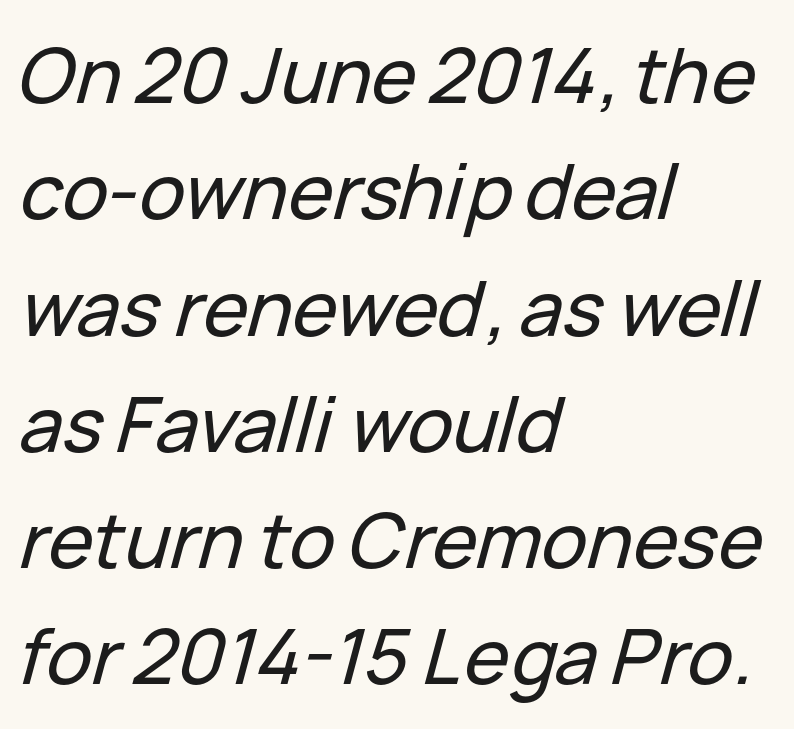
{"italic": "yes", "lean": "right", "slant_degrees": 15, "width": "normal", "stroke_contrast": "low", "x_height": "medium", "monospaced": "no", "underline": "no", "align": "left", "line_spacing": "normal", "line_spacing_ratio": 1.53, "letter_spacing": "normal", "letter_spacing_em": 0.0, "glyph_px": 76}
